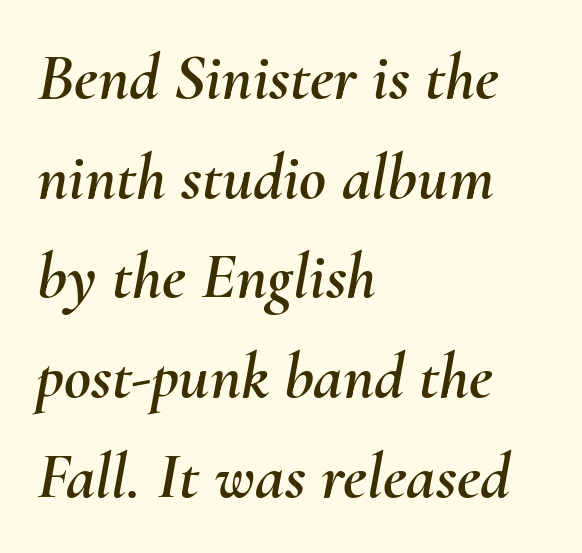
The image shows 66 px text type, italic (leaning right); set left-aligned, normal line spacing (1.51x), normal letter spacing, not underlined; medium stroke contrast and a small x-height.
